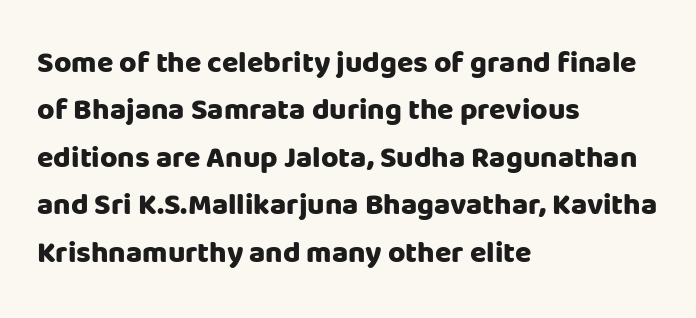
Q: Is the text bold? A: Yes.
Q: Is the text italic (slanted)? A: No, it is upright.
Q: Is the typeface a serif or a sans-serif typeface? A: Sans-serif.
Q: Is the text underlined? A: No.
Q: How is the paragraph aligned? A: Left-aligned.
Q: Is the spacing between letters normal or unusually wide? A: Normal.
Q: Is the spacing between lines tight, normal or loose? A: Normal.
Q: Width (condensed, normal, or wide)? A: Normal.
Q: Stroke contrast? A: Low.
Q: x-height? A: Large.
Q: Monospaced? A: No.
